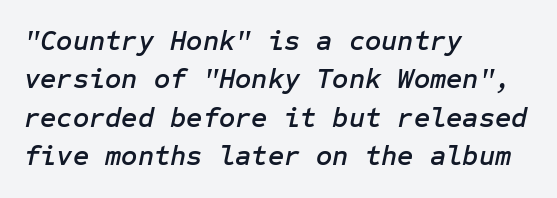
{"italic": "yes", "lean": "right", "slant_degrees": 12, "width": "normal", "stroke_contrast": "low", "x_height": "medium", "underline": "no", "align": "left", "line_spacing": "normal", "line_spacing_ratio": 1.37, "letter_spacing": "normal", "letter_spacing_em": 0.0, "glyph_px": 28}
